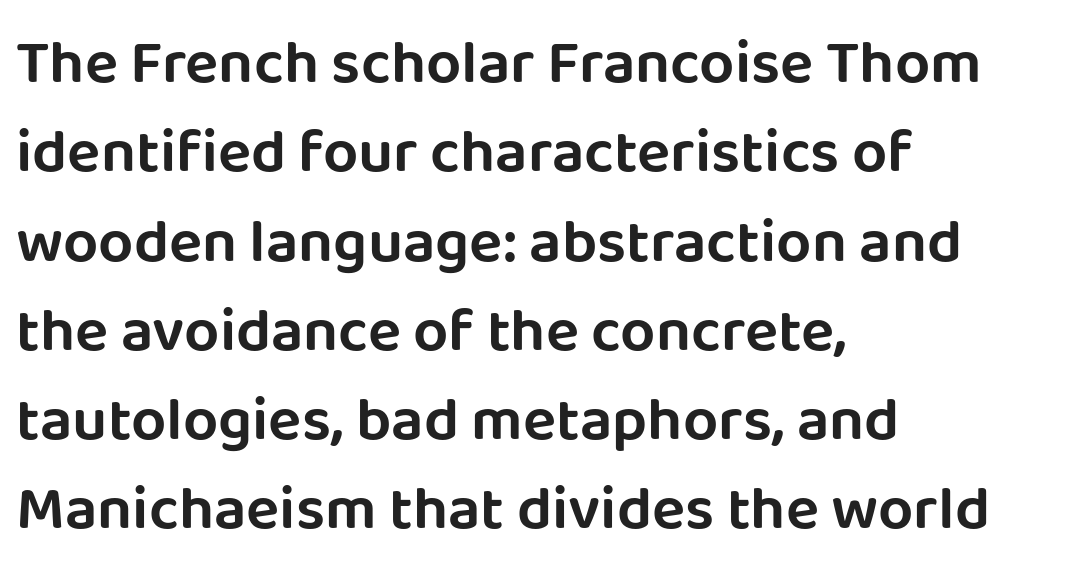
The image shows 62 px sans-serif type, upright; set left-aligned, normal line spacing (1.44x), normal letter spacing, not underlined; low stroke contrast and a large x-height.
